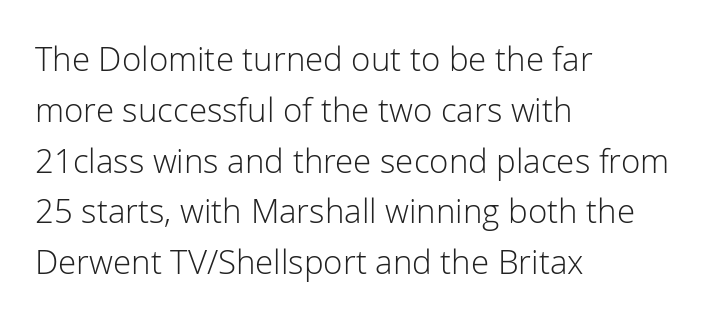
{"serif": "no", "italic": "no", "bold": "no", "weight": "light", "width": "normal", "stroke_contrast": "low", "x_height": "medium", "monospaced": "no", "underline": "no", "align": "left", "line_spacing": "normal", "line_spacing_ratio": 1.54, "letter_spacing": "normal", "letter_spacing_em": 0.0, "glyph_px": 33}
